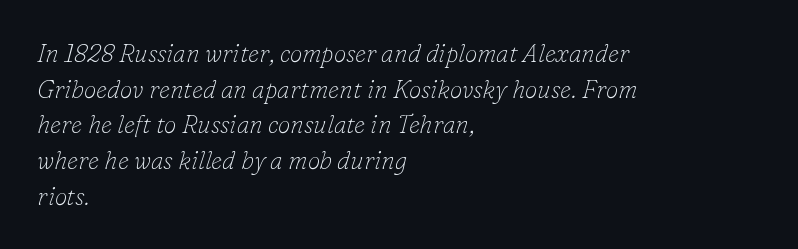
{"italic": "yes", "lean": "right", "slant_degrees": 16, "bold": "no", "underline": "no", "align": "left", "line_spacing": "normal", "line_spacing_ratio": 1.43, "letter_spacing": "normal", "letter_spacing_em": 0.0, "glyph_px": 25}
